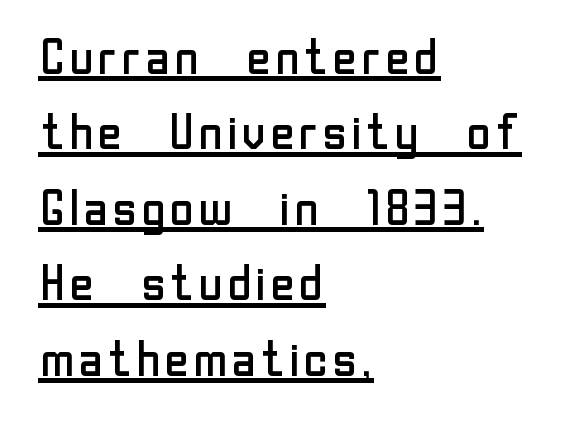
Q: Is the text bold? A: No.
Q: Is the text italic (slanted)? A: No, it is upright.
Q: Is the typeface a serif or a sans-serif typeface? A: Sans-serif.
Q: Is the text underlined? A: Yes.
Q: How is the paragraph aligned? A: Left-aligned.
Q: Is the spacing between letters normal or unusually wide? A: Normal.
Q: Is the spacing between lines tight, normal or loose? A: Normal.
Q: Width (condensed, normal, or wide)? A: Normal.
Q: Stroke contrast? A: Low.
Q: x-height? A: Medium.
Q: Monospaced? A: No.
